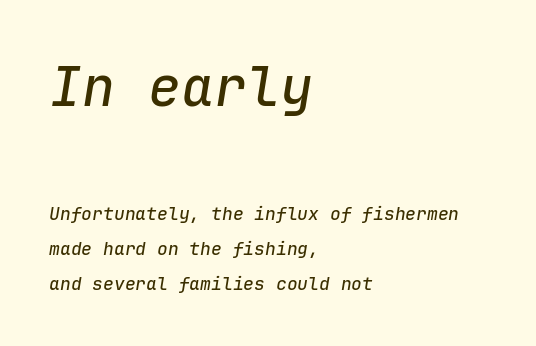
Italic: yes, the glyphs are oblique. Think of a typewriter: that constant character pitch is what you see here. A classic flush-left, rag-right setting is used for this passage. The string is rendered with underlining switched off.
